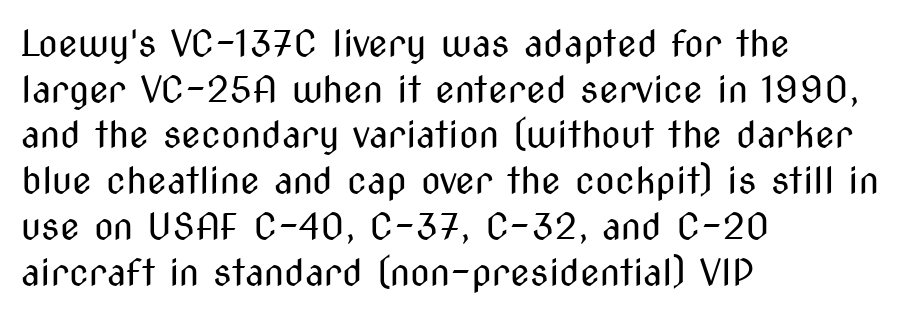
{"serif": "no", "italic": "no", "bold": "no", "weight": "regular", "width": "condensed", "stroke_contrast": "medium", "x_height": "medium", "monospaced": "no", "underline": "no", "align": "left", "line_spacing": "normal", "line_spacing_ratio": 1.27, "letter_spacing": "normal", "letter_spacing_em": 0.0, "glyph_px": 36}
